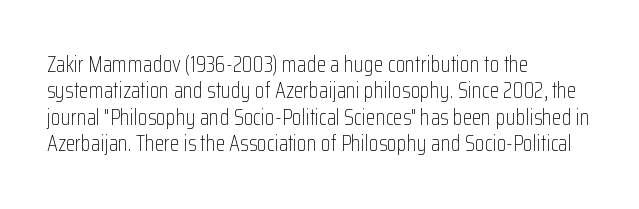
Q: Is the text bold? A: No.
Q: Is the text italic (slanted)? A: No, it is upright.
Q: Is the text underlined? A: No.
Q: How is the paragraph aligned? A: Left-aligned.
Q: Is the spacing between letters normal or unusually wide? A: Normal.
